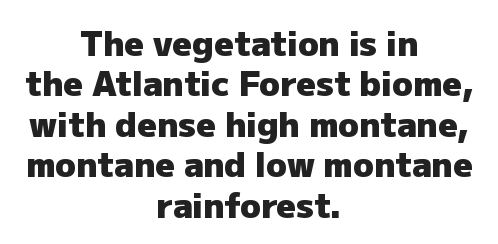
Q: Is the text bold? A: Yes.
Q: Is the text italic (slanted)? A: No, it is upright.
Q: Is the typeface a serif or a sans-serif typeface? A: Sans-serif.
Q: Is the text underlined? A: No.
Q: How is the paragraph aligned? A: Centered.
Q: Is the spacing between letters normal or unusually wide? A: Normal.
Q: Width (condensed, normal, or wide)? A: Normal.
Q: Stroke contrast? A: Low.
Q: x-height? A: Medium.
Q: Monospaced? A: No.
